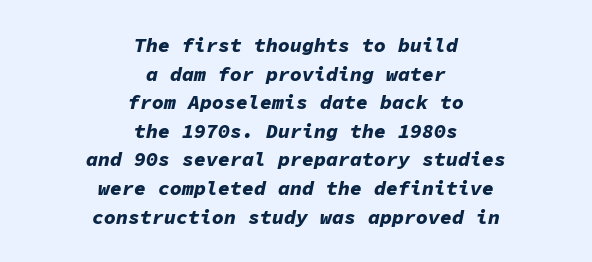
The image shows 20 px bold type, italic (leaning right); set centered, normal line spacing (1.43x), normal letter spacing, not underlined.
